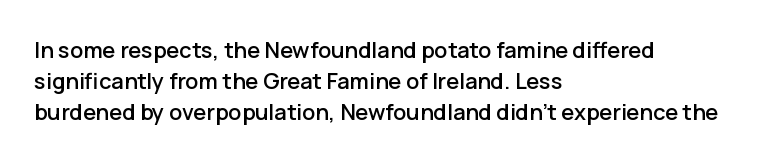
Q: Is the text italic (slanted)? A: No, it is upright.
Q: Is the text underlined? A: No.
Q: How is the paragraph aligned? A: Left-aligned.
Q: Is the spacing between letters normal or unusually wide? A: Normal.
Q: Is the spacing between lines tight, normal or loose? A: Normal.
